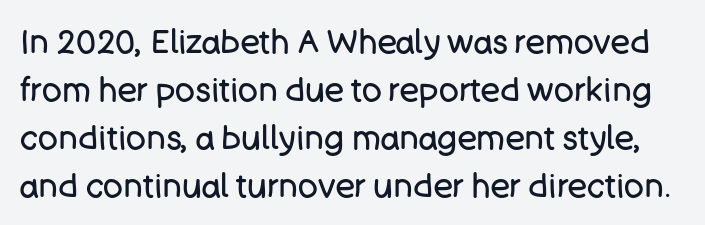
The image shows 33 px regular-weight sans-serif type, upright; set normal line spacing (1.45x), normal letter spacing, not underlined; low stroke contrast and a large x-height.
